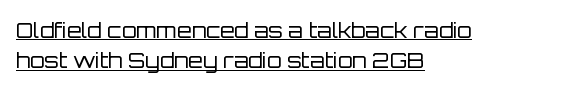
{"italic": "no", "bold": "no", "underline": "yes", "align": "left", "line_spacing": "normal", "line_spacing_ratio": 1.44, "letter_spacing": "normal", "letter_spacing_em": 0.0, "glyph_px": 21}
